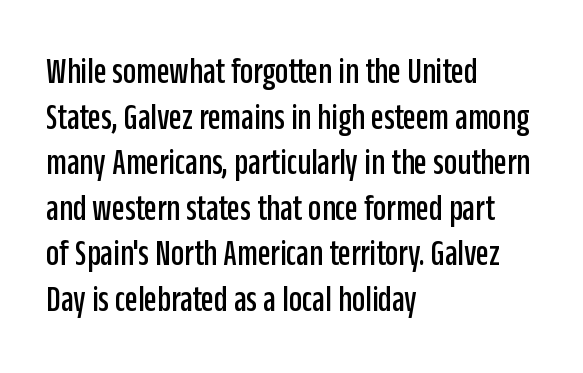
Q: Is the text italic (slanted)? A: No, it is upright.
Q: Is the typeface a serif or a sans-serif typeface? A: Sans-serif.
Q: Is the text underlined? A: No.
Q: How is the paragraph aligned? A: Left-aligned.
Q: Is the spacing between letters normal or unusually wide? A: Normal.
Q: Width (condensed, normal, or wide)? A: Condensed.
Q: Stroke contrast? A: Low.
Q: x-height? A: Large.
Q: Monospaced? A: No.
